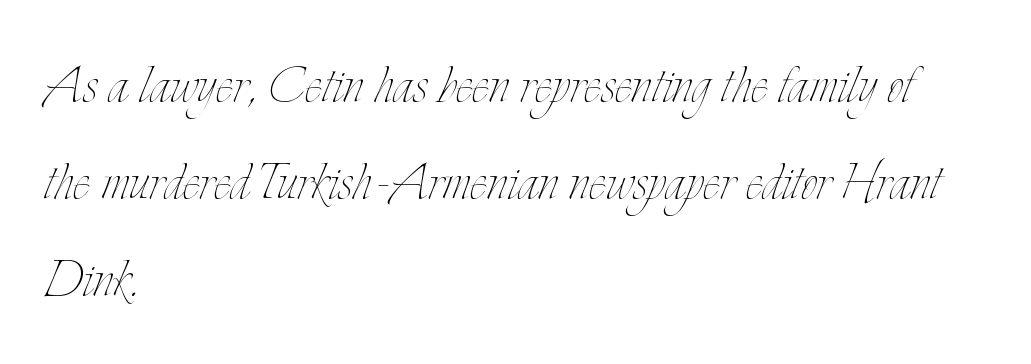
{"bold": "no", "weight": "thin", "width": "condensed", "stroke_contrast": "low", "x_height": "small", "monospaced": "no", "underline": "no", "align": "left", "line_spacing": "normal", "line_spacing_ratio": 1.47, "letter_spacing": "normal", "letter_spacing_em": 0.0, "glyph_px": 66}
